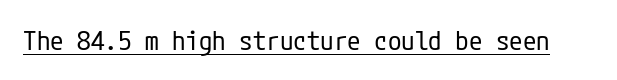
Q: Is the text bold? A: No.
Q: Is the text italic (slanted)? A: No, it is upright.
Q: Is the text underlined? A: Yes.
Q: Is the spacing between letters normal or unusually wide? A: Normal.
